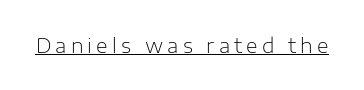
What stands out about the letter spacing? Its width — letters are far apart. Descenders here cross a horizontal rule under the line. The weight tops out at a normal text grade. Style check: upright.
